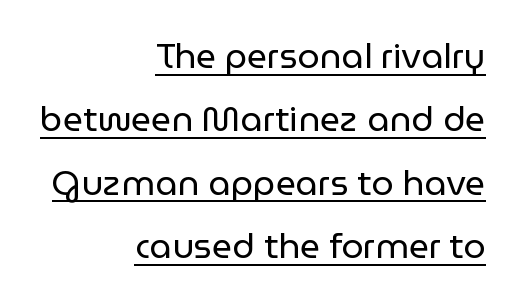
{"serif": "no", "italic": "no", "bold": "no", "weight": "regular", "width": "normal", "stroke_contrast": "low", "x_height": "medium", "monospaced": "no", "underline": "yes", "align": "right", "line_spacing_ratio": 1.81, "letter_spacing": "normal", "letter_spacing_em": 0.0, "glyph_px": 35}
